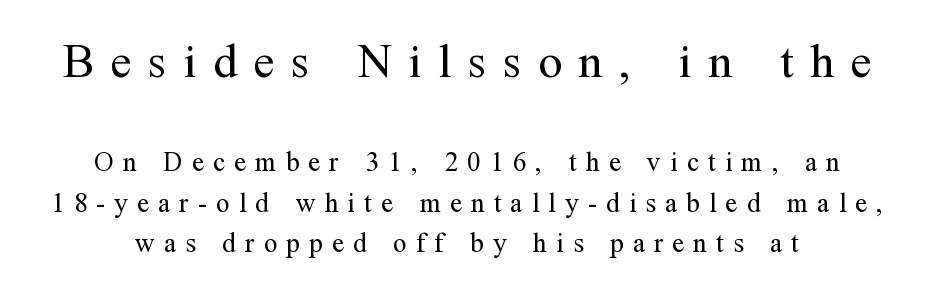
The image shows 48 px regular-weight serif type, upright; set normal line spacing (1.5x), unusually wide letter spacing (+0.34 em), not underlined; the first (top) block is 1.78x larger; medium stroke contrast and a medium x-height.
